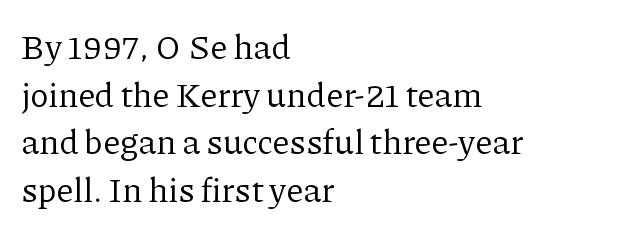
Q: Is the text bold? A: No.
Q: Is the text italic (slanted)? A: No, it is upright.
Q: Is the typeface a serif or a sans-serif typeface? A: Serif.
Q: Is the text underlined? A: No.
Q: How is the paragraph aligned? A: Left-aligned.
Q: Is the spacing between letters normal or unusually wide? A: Normal.
Q: Is the spacing between lines tight, normal or loose? A: Normal.
Q: Width (condensed, normal, or wide)? A: Normal.
Q: Stroke contrast? A: Low.
Q: x-height? A: Medium.
Q: Monospaced? A: No.
